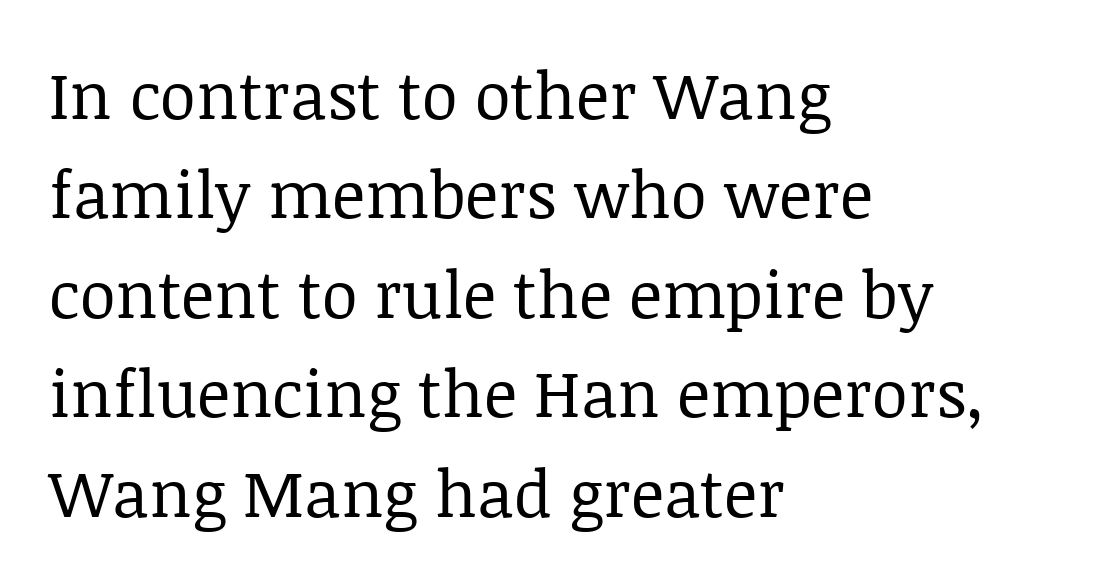
Check where the strokes stop: tiny serifs finish them off. This sample has the flowing, uneven cadence of proportional lettering. The block of text has a typical density, with ordinary space between rows. Weight class: somewhere from thin through regular. Caption: multi-line text, flush left, ragged right. This sample uses plain, unmodified letter spacing.
